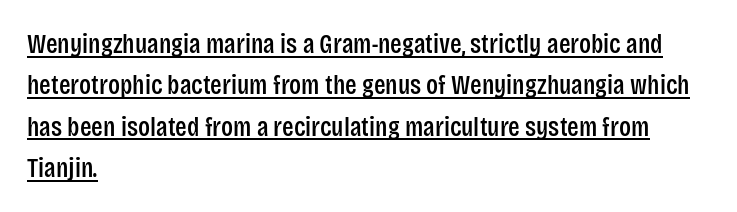
What's the leading like? Ordinary, nothing unusual. Teacher's note: observe the even left margin — that is flush-left alignment. This rendering features underlined lettering. The lettering holds an erect, upright posture throughout. Tracking value appears to be zero — textbook default spacing.
